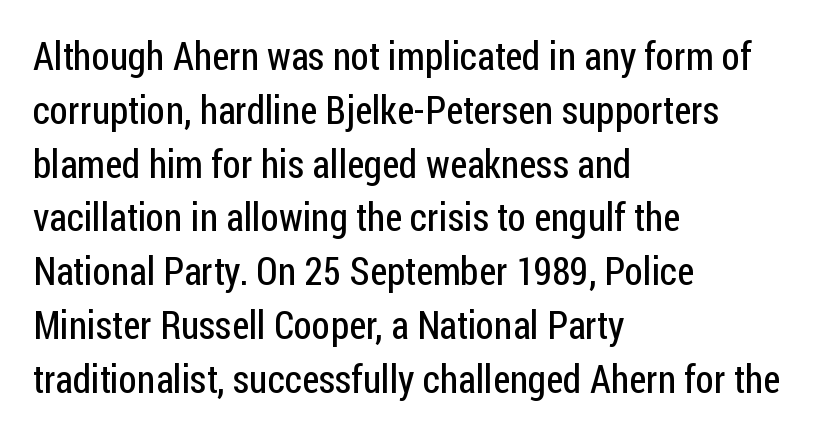
Examine the stroke ends and you'll find no serifs. These lines keep a tight, regular rhythm from letter to letter. The typeface has the unassuming heft of standard copy or less. This sample keeps an unexceptional amount of space between lines. Underlining? Definitely not there. A typesetter would call this proportional, since set widths differ per character.
